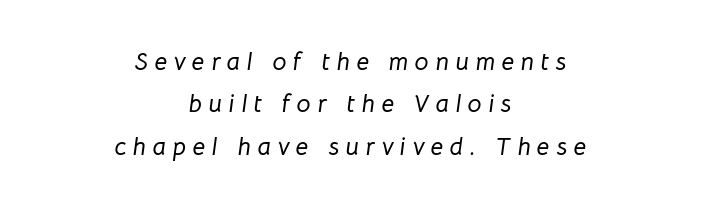
Q: Is the text italic (slanted)? A: Yes, it leans right by about 8 degrees.
Q: Is the text underlined? A: No.
Q: How is the paragraph aligned? A: Centered.
Q: Is the spacing between letters normal or unusually wide? A: Unusually wide.
Q: Is the spacing between lines tight, normal or loose? A: Normal.
